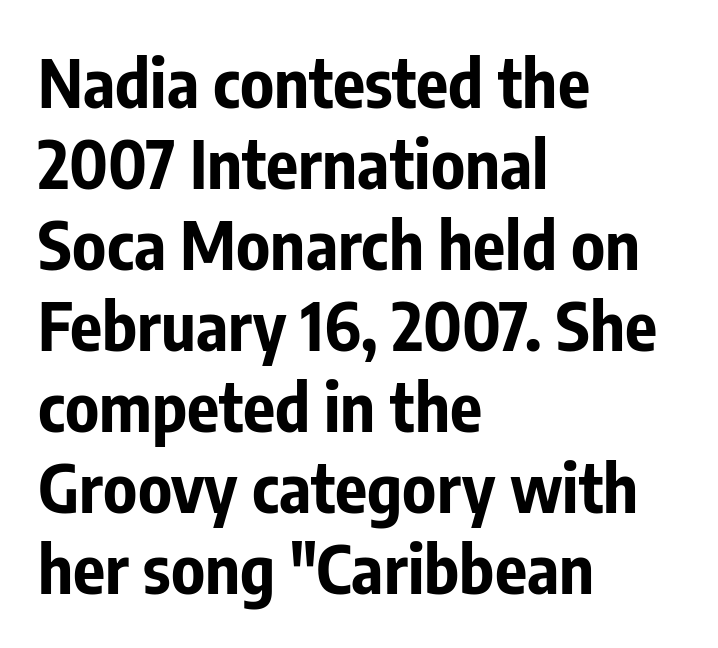
The image shows 67 px bold, condensed sans-serif type, upright; set left-aligned, line spacing 1.21x, normal letter spacing, not underlined; low stroke contrast and a medium x-height.
